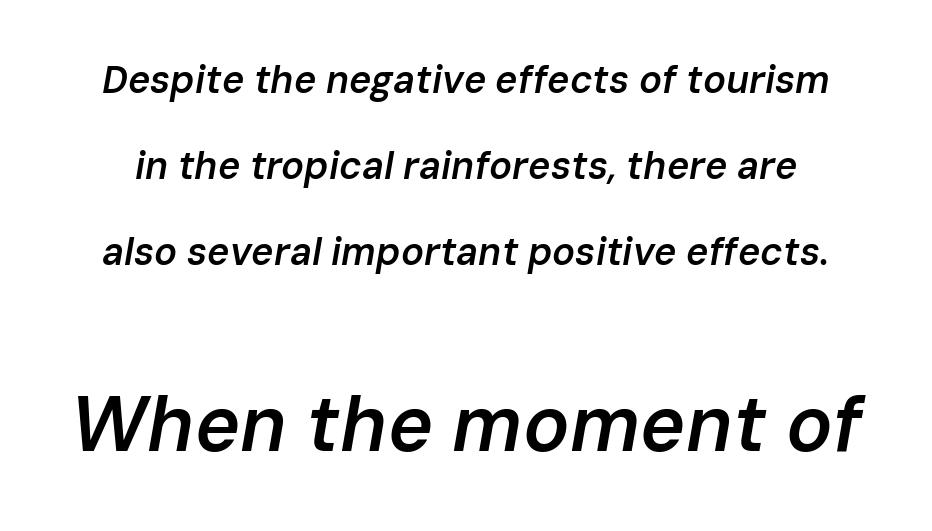
{"italic": "yes", "lean": "right", "slant_degrees": 10, "bold": "semi", "weight": "semibold", "width": "normal", "stroke_contrast": "low", "x_height": "medium", "monospaced": "no", "underline": "no", "line_spacing": "loose", "line_spacing_ratio": 2.26, "letter_spacing": "normal", "letter_spacing_em": 0.0, "larger_block": "second", "size_ratio": 2.03, "glyph_px": 77}
